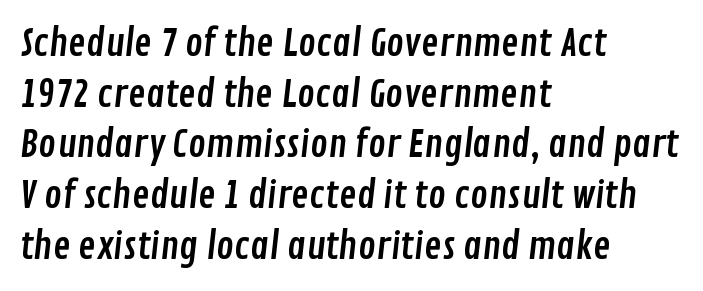
The image shows 37 px condensed sans-serif type; set left-aligned, normal line spacing (1.37x), normal letter spacing, not underlined; low stroke contrast and a medium x-height.
